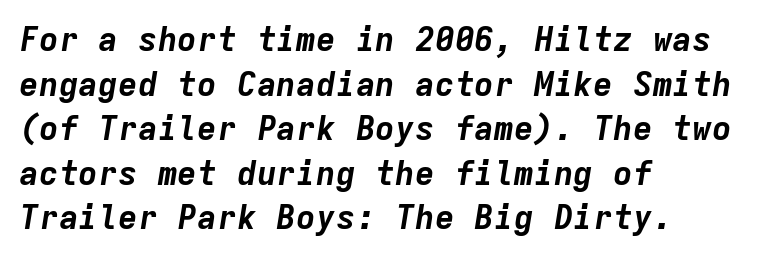
{"italic": "yes", "lean": "right", "slant_degrees": 9, "bold": "yes", "weight": "bold", "width": "normal", "stroke_contrast": "low", "x_height": "medium", "monospaced": "yes", "underline": "no", "align": "left", "line_spacing": "normal", "line_spacing_ratio": 1.35, "letter_spacing": "normal", "letter_spacing_em": 0.0, "glyph_px": 33}
